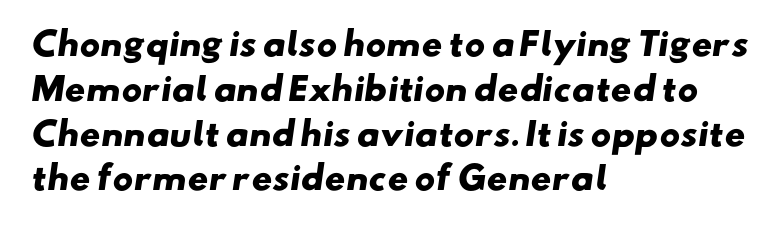
Is the letter spacing exaggerated? No — it looks like the ordinary default. Decoration check: the copy has no underline. Regular leading. The paragraph has a hard left edge and a soft right edge. Spacing verdict: proportional, widths tailored to each character. The letters carry no serifs — their stems end cleanly without finishing strokes.
